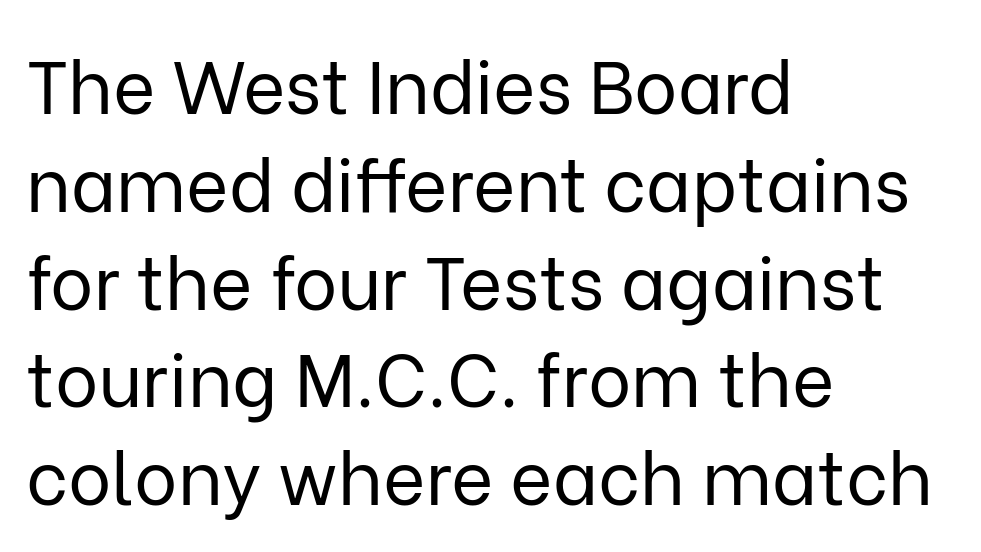
Q: Is the text bold? A: No.
Q: Is the text italic (slanted)? A: No, it is upright.
Q: Is the typeface a serif or a sans-serif typeface? A: Sans-serif.
Q: Is the text underlined? A: No.
Q: How is the paragraph aligned? A: Left-aligned.
Q: Is the spacing between letters normal or unusually wide? A: Normal.
Q: Is the spacing between lines tight, normal or loose? A: Normal.
Q: Width (condensed, normal, or wide)? A: Normal.
Q: Stroke contrast? A: Low.
Q: x-height? A: Medium.
Q: Monospaced? A: No.
